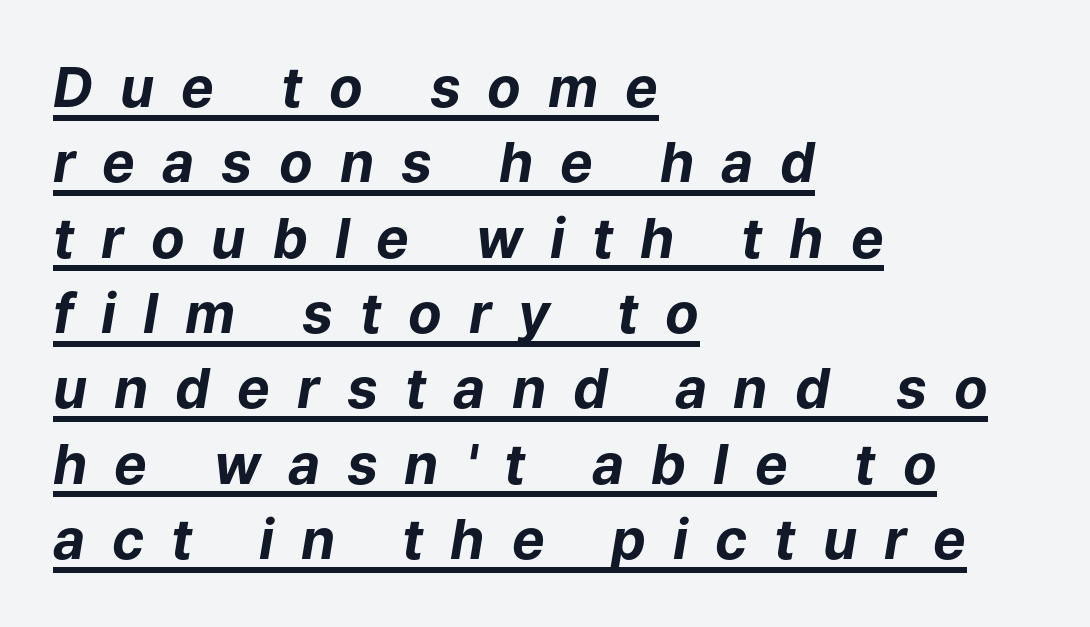
The image shows 55 px bold type, italic (leaning right); set left-aligned, normal line spacing (1.37x), unusually wide letter spacing (+0.49 em), underlined; low stroke contrast and a medium x-height.
